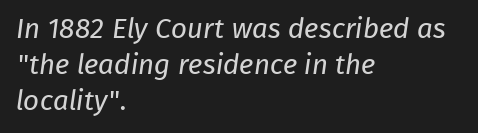
{"serif": "no", "bold": "no", "weight": "regular", "width": "normal", "stroke_contrast": "low", "x_height": "medium", "monospaced": "no", "underline": "no", "align": "left", "line_spacing": "normal", "line_spacing_ratio": 1.28, "letter_spacing": "normal", "letter_spacing_em": 0.0, "glyph_px": 28}
